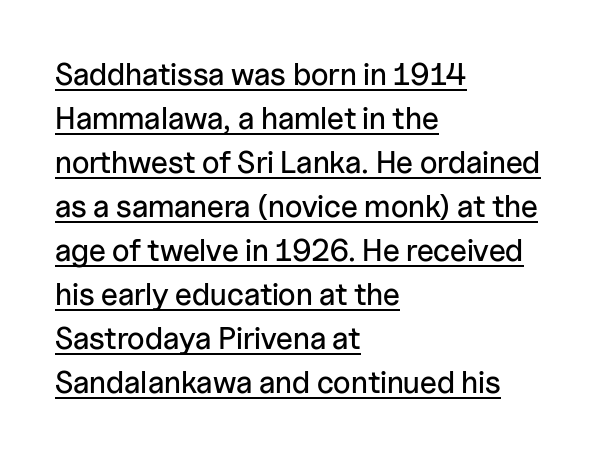
Q: Is the text italic (slanted)? A: No, it is upright.
Q: Is the typeface a serif or a sans-serif typeface? A: Sans-serif.
Q: Is the text underlined? A: Yes.
Q: How is the paragraph aligned? A: Left-aligned.
Q: Is the spacing between letters normal or unusually wide? A: Normal.
Q: Is the spacing between lines tight, normal or loose? A: Normal.
Q: Width (condensed, normal, or wide)? A: Normal.
Q: Stroke contrast? A: Low.
Q: x-height? A: Medium.
Q: Monospaced? A: No.
